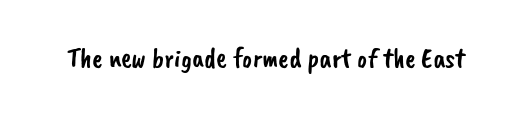
The image shows 28 px sans-serif type; set normal letter spacing, not underlined; low stroke contrast and a small x-height.
